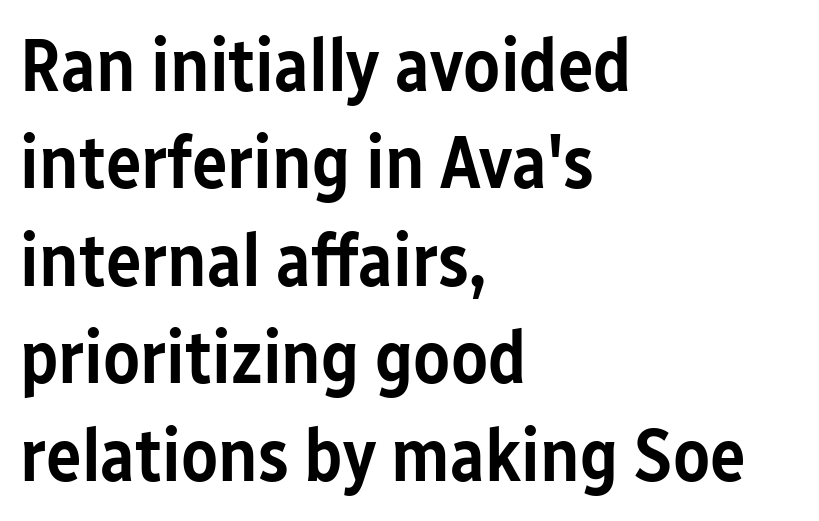
Unlike a traditional serif, this face leaves its strokes unadorned. Spacing between characters is what you'd get straight out of the box. Check the space under the baseline: it is left empty. Every character sits straight up, as roman type does.
